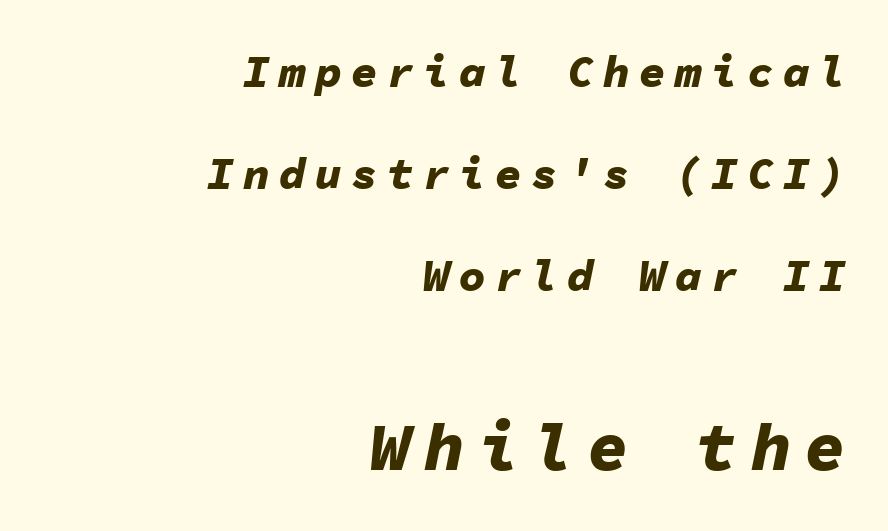
The designer dialed line spacing up above the default. The rendering uses a bold face; every stroke is thick and dark. The later block is typeset at a bigger size than the earlier block. Observe the wide spacing: letters keep a clear distance from each other. If you drew a line through each stem, it would be angled. Underlining? Definitely not there.
